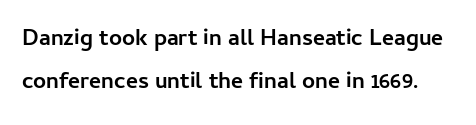
{"italic": "no", "bold": "yes", "underline": "no", "line_spacing_ratio": 1.85, "letter_spacing": "normal", "letter_spacing_em": 0.0, "glyph_px": 23}
